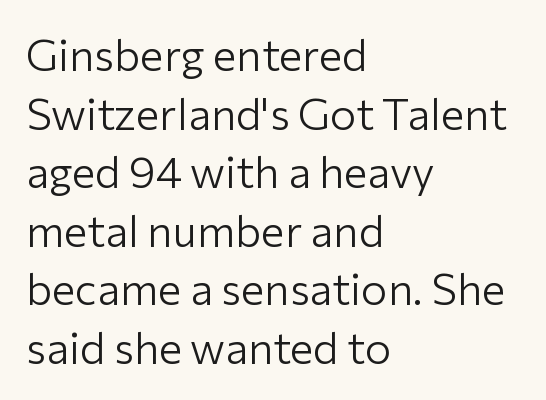
Q: Is the text bold? A: No.
Q: Is the text italic (slanted)? A: No, it is upright.
Q: Is the typeface a serif or a sans-serif typeface? A: Sans-serif.
Q: Is the text underlined? A: No.
Q: How is the paragraph aligned? A: Left-aligned.
Q: Is the spacing between letters normal or unusually wide? A: Normal.
Q: Is the spacing between lines tight, normal or loose? A: Normal.
Q: Width (condensed, normal, or wide)? A: Normal.
Q: Stroke contrast? A: Low.
Q: x-height? A: Medium.
Q: Monospaced? A: No.
